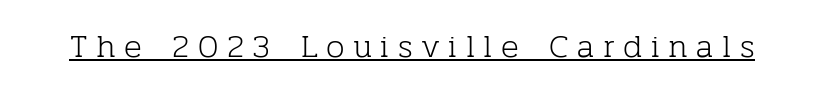
Q: Is the text bold? A: No.
Q: Is the text italic (slanted)? A: No, it is upright.
Q: Is the typeface a serif or a sans-serif typeface? A: Serif.
Q: Is the text underlined? A: Yes.
Q: Is the spacing between letters normal or unusually wide? A: Unusually wide.
Q: Width (condensed, normal, or wide)? A: Normal.
Q: Stroke contrast? A: Low.
Q: x-height? A: Medium.
Q: Monospaced? A: No.
